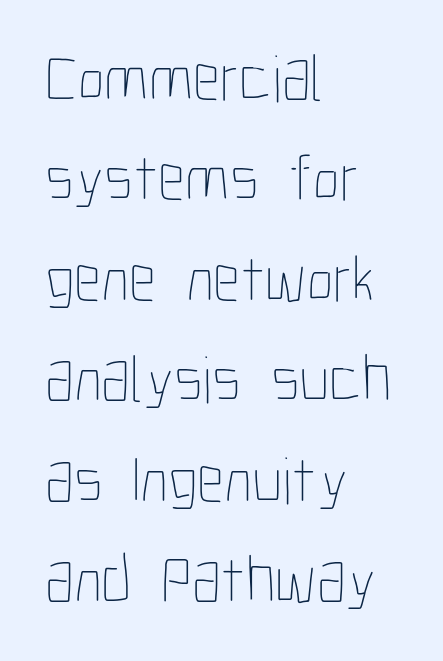
{"italic": "no", "bold": "no", "weight": "thin", "width": "condensed", "stroke_contrast": "low", "x_height": "medium", "monospaced": "no", "underline": "no", "align": "left", "line_spacing": "normal", "line_spacing_ratio": 1.5, "letter_spacing": "normal", "letter_spacing_em": 0.0, "glyph_px": 67}
